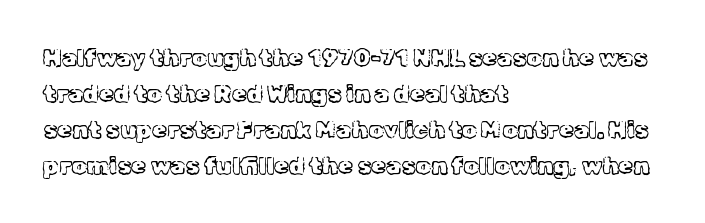
There is no visible air inserted between adjacent glyphs. The rendering anchors every line to the left-hand side. Counters stay open thanks to moderate or lighter strokes. Is there much room between lines? A standard amount, neither cramped nor airy. Type without underlining.
